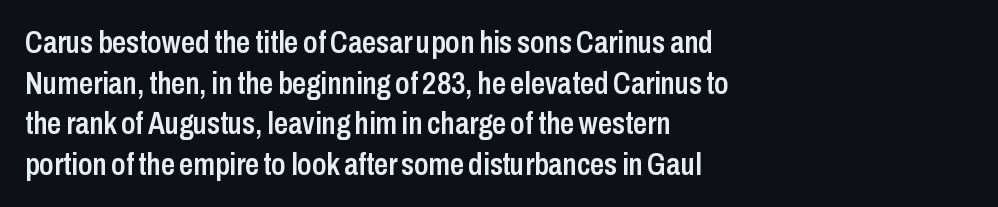
This sample uses plain, unmodified letter spacing. Rows of type keep a routine distance in the vertical direction. The face used here is proportionally spaced, like ordinary book or web type. Visually the block forms a straight wall on the left and a jagged coastline on the right.
